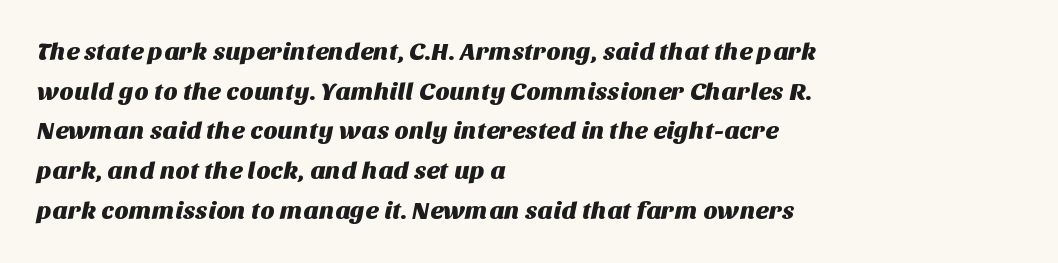
{"underline": "no", "align": "left", "line_spacing": "normal", "line_spacing_ratio": 1.59, "letter_spacing": "normal", "letter_spacing_em": 0.0, "glyph_px": 25}
